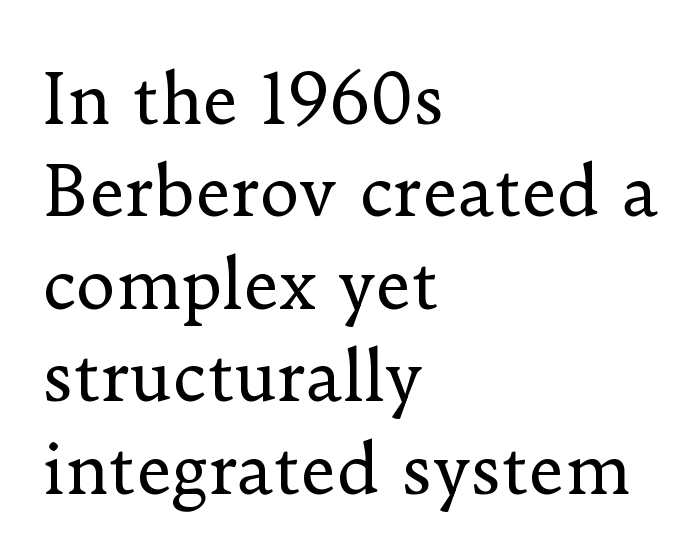
Line beginnings align vertically; line endings do not. The typography opts for an upright posture over an oblique one. This is serif lettering, the kind often seen in printed books. Weight: in the light-to-regular range. Rule under the text: the space is simply empty. Does extra space separate the letters? No, they use regular spacing.
